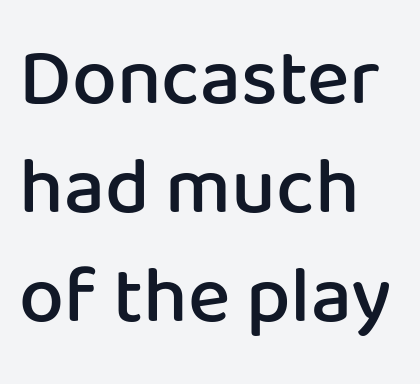
Q: Is the text bold? A: Semi-bold.
Q: Is the text italic (slanted)? A: No, it is upright.
Q: Is the typeface a serif or a sans-serif typeface? A: Sans-serif.
Q: Is the text underlined? A: No.
Q: How is the paragraph aligned? A: Left-aligned.
Q: Is the spacing between letters normal or unusually wide? A: Normal.
Q: Is the spacing between lines tight, normal or loose? A: Normal.
Q: Width (condensed, normal, or wide)? A: Normal.
Q: Stroke contrast? A: Low.
Q: x-height? A: Medium.
Q: Monospaced? A: No.
